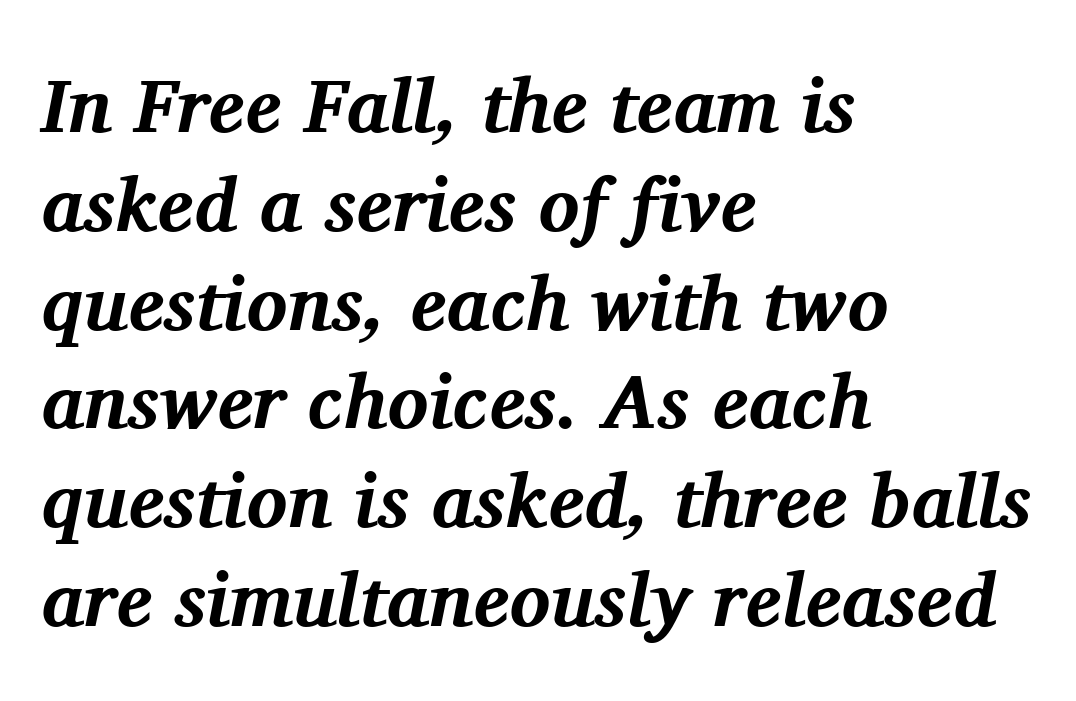
{"serif": "yes", "italic": "yes", "lean": "right", "slant_degrees": 11, "bold": "yes", "weight": "bold", "width": "normal", "stroke_contrast": "medium", "x_height": "medium", "monospaced": "no", "underline": "no", "align": "left", "line_spacing": "normal", "line_spacing_ratio": 1.3, "letter_spacing": "normal", "letter_spacing_em": 0.0, "glyph_px": 76}
